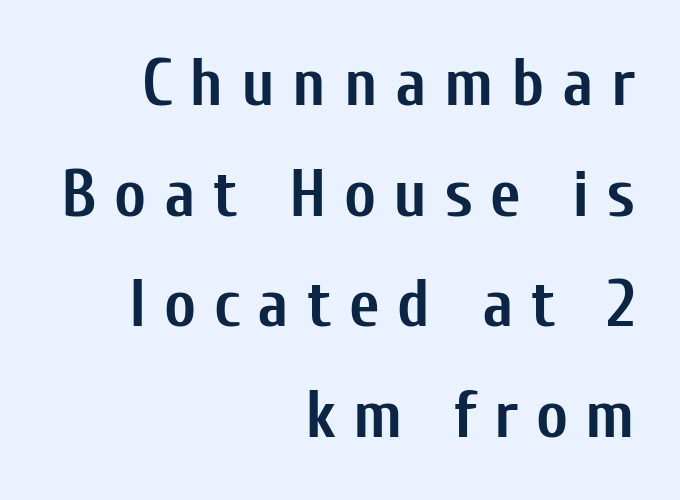
Anything drawn beneath the words? Only blank space. Regarding serifs, this sample does without them. The rendering inserts visible extra space after every character. Weight: bold. Quick note: interline space is typical.
